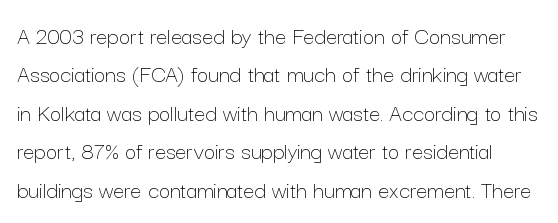
Q: Is the text bold? A: No.
Q: Is the text italic (slanted)? A: No, it is upright.
Q: Is the text underlined? A: No.
Q: Is the spacing between letters normal or unusually wide? A: Normal.
Q: Is the spacing between lines tight, normal or loose? A: Normal.
